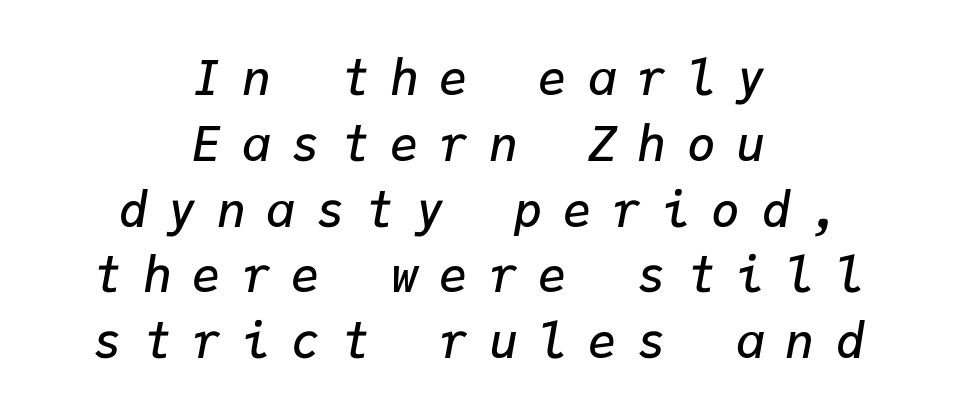
Q: Is the text bold? A: Semi-bold.
Q: Is the text italic (slanted)? A: Yes, it leans right by about 9 degrees.
Q: Is the text underlined? A: No.
Q: How is the paragraph aligned? A: Centered.
Q: Is the spacing between letters normal or unusually wide? A: Unusually wide.
Q: Is the spacing between lines tight, normal or loose? A: Normal.
Q: Width (condensed, normal, or wide)? A: Normal.
Q: Stroke contrast? A: Low.
Q: x-height? A: Medium.
Q: Monospaced? A: Yes.
